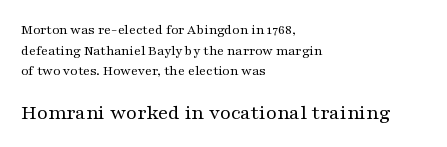
Q: Is the text bold? A: No.
Q: Is the text italic (slanted)? A: No, it is upright.
Q: Is the text underlined? A: No.
Q: How is the paragraph aligned? A: Left-aligned.
Q: Is the spacing between letters normal or unusually wide? A: Normal.
Q: Is the spacing between lines tight, normal or loose? A: Normal.
Q: Which block of text is set in a larger size, the first (top) or the second (bottom)? A: The second (bottom) one.
